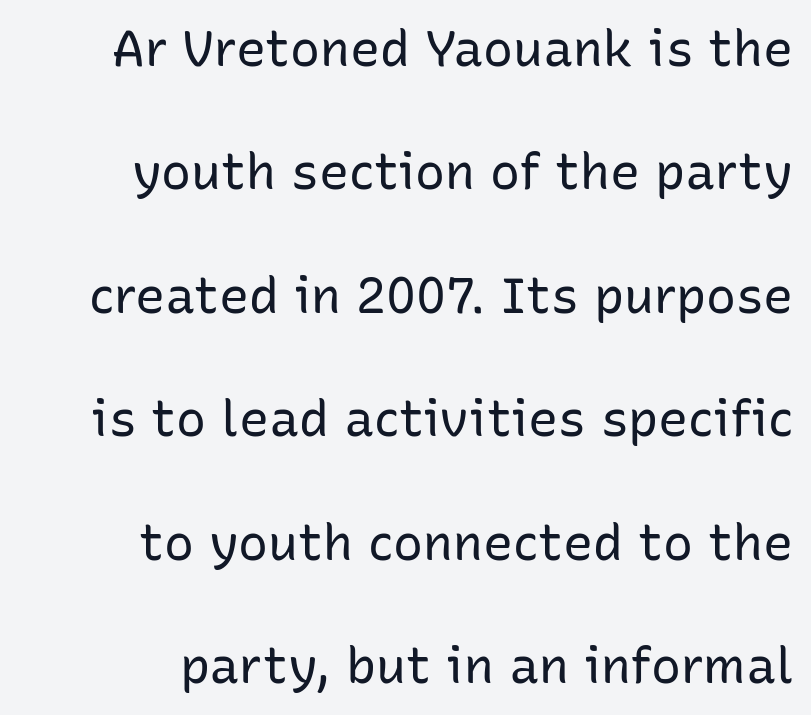
The image shows 50 px regular-weight sans-serif type, upright; set right-aligned, loose line spacing (2.47x), normal letter spacing, not underlined; low stroke contrast and a medium x-height.
